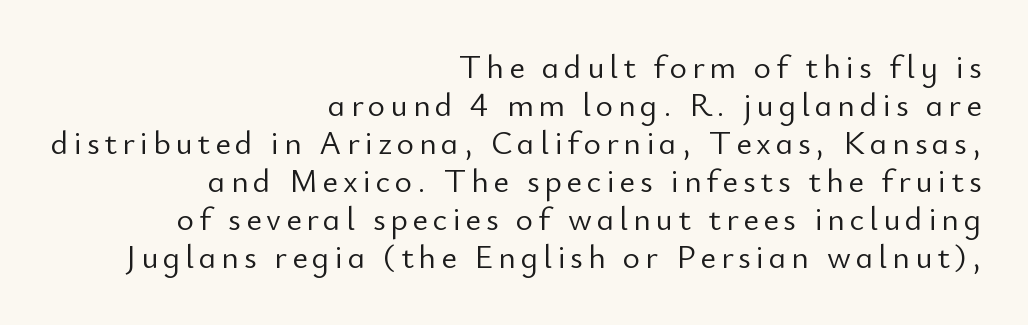
{"serif": "no", "italic": "no", "bold": "no", "weight": "light", "width": "normal", "stroke_contrast": "low", "x_height": "small", "monospaced": "no", "underline": "no", "align": "right", "line_spacing": "tight", "line_spacing_ratio": 1.15, "glyph_px": 33}
